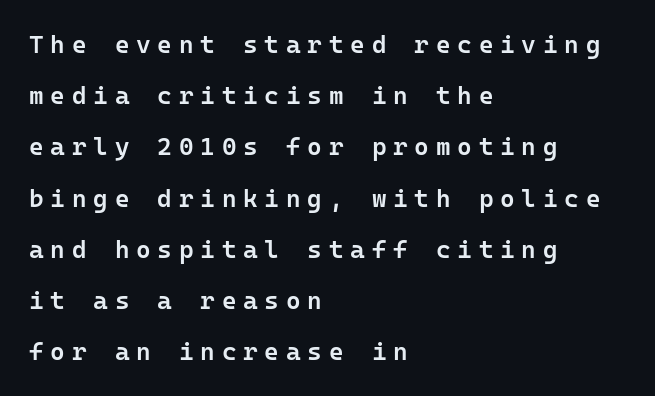
Tracking here is generous; glyphs stand well apart from one another. Tall strokes in this sample are plumb rather than angled. Moderately thickened strokes mark this as semibold type. The text block is weighted toward the left margin, trailing off unevenly rightward. Plain, unruled lines of type. In terms of leading, this rendering errs on the spacious side.
